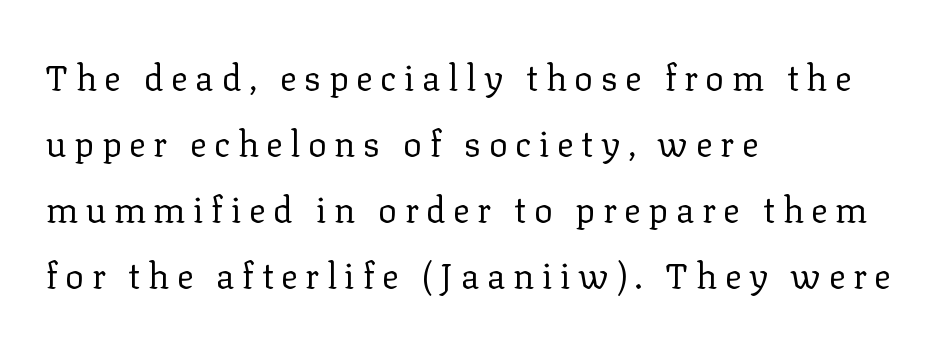
{"serif": "yes", "italic": "no", "bold": "no", "weight": "regular", "width": "normal", "stroke_contrast": "low", "x_height": "medium", "monospaced": "no", "underline": "no", "align": "left", "line_spacing_ratio": 1.89, "letter_spacing": "wide", "letter_spacing_em": 0.22, "glyph_px": 35}
